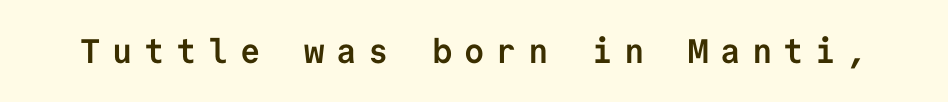
{"serif": "no", "italic": "no", "bold": "yes", "weight": "semibold", "width": "normal", "stroke_contrast": "low", "x_height": "medium", "monospaced": "yes", "underline": "no", "letter_spacing": "wide", "letter_spacing_em": 0.34, "glyph_px": 34}
